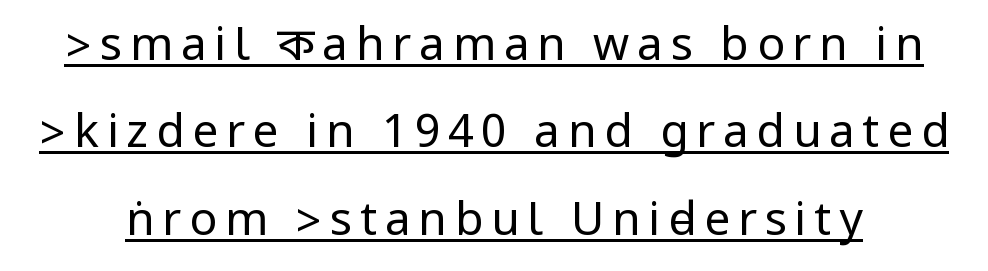
The image shows 46 px regular-weight, condensed sans-serif type, upright; set loose line spacing (1.9x), underlined; low stroke contrast.
